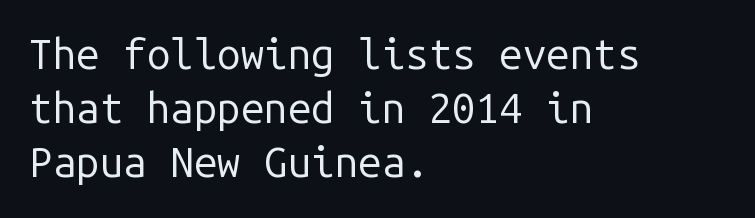
Q: Is the text bold? A: No.
Q: Is the text italic (slanted)? A: No, it is upright.
Q: Is the typeface a serif or a sans-serif typeface? A: Sans-serif.
Q: Is the text underlined? A: No.
Q: How is the paragraph aligned? A: Left-aligned.
Q: Is the spacing between letters normal or unusually wide? A: Normal.
Q: Is the spacing between lines tight, normal or loose? A: Normal.
Q: Width (condensed, normal, or wide)? A: Normal.
Q: Stroke contrast? A: Low.
Q: x-height? A: Medium.
Q: Monospaced? A: Yes.
